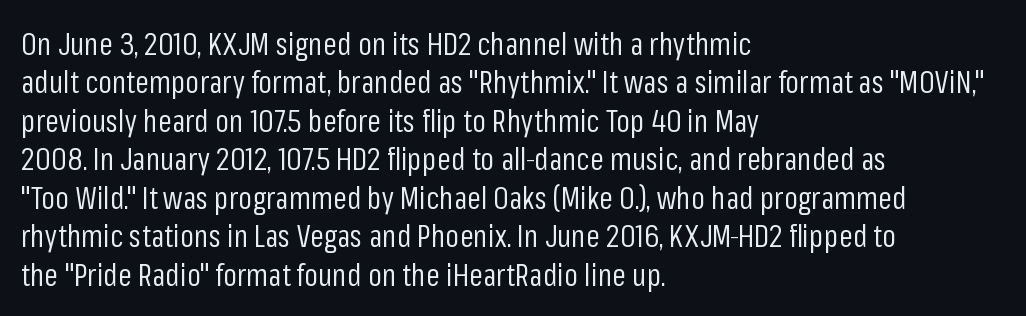
Each row of text sits above clean, open space. The face used here is proportionally spaced, like ordinary book or web type. Italic? Not at all — the glyphs are vertical. A student would call this left alignment; a typographer would say flush left, rag right. No extra tracking has been applied to these lines. Nothing heavy about these letters — not bold at all.
